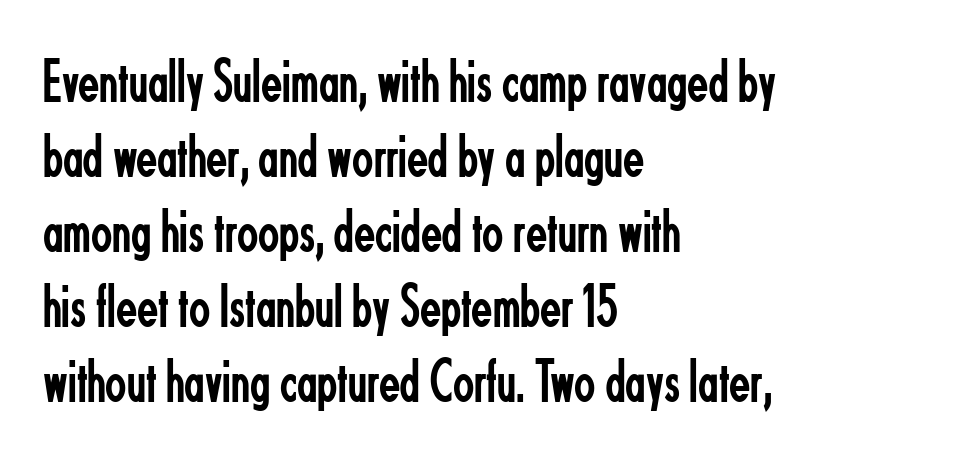
Q: Is the text bold? A: No.
Q: Is the text italic (slanted)? A: No, it is upright.
Q: Is the typeface a serif or a sans-serif typeface? A: Sans-serif.
Q: Is the text underlined? A: No.
Q: How is the paragraph aligned? A: Left-aligned.
Q: Is the spacing between letters normal or unusually wide? A: Normal.
Q: Width (condensed, normal, or wide)? A: Condensed.
Q: Stroke contrast? A: Low.
Q: x-height? A: Small.
Q: Monospaced? A: No.
